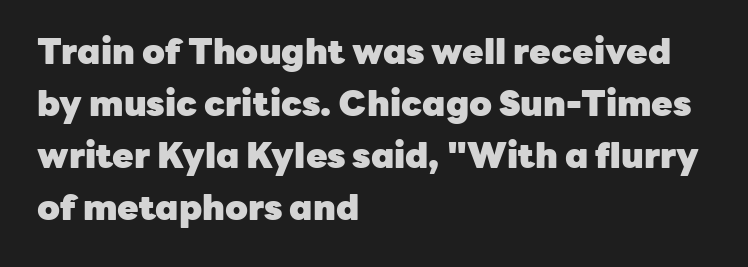
The image shows 35 px heavy sans-serif type, upright; set left-aligned, normal line spacing (1.49x), normal letter spacing, not underlined; low stroke contrast and a medium x-height.
